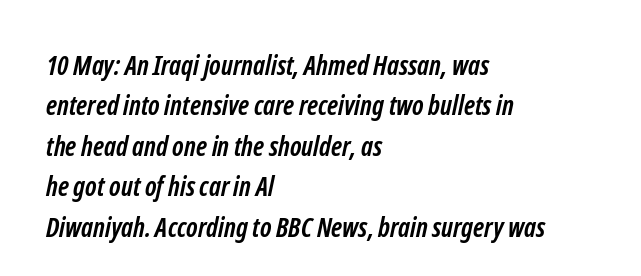
{"bold": "yes", "underline": "no", "align": "left", "line_spacing": "normal", "line_spacing_ratio": 1.5, "letter_spacing": "normal", "letter_spacing_em": 0.0, "glyph_px": 27}
